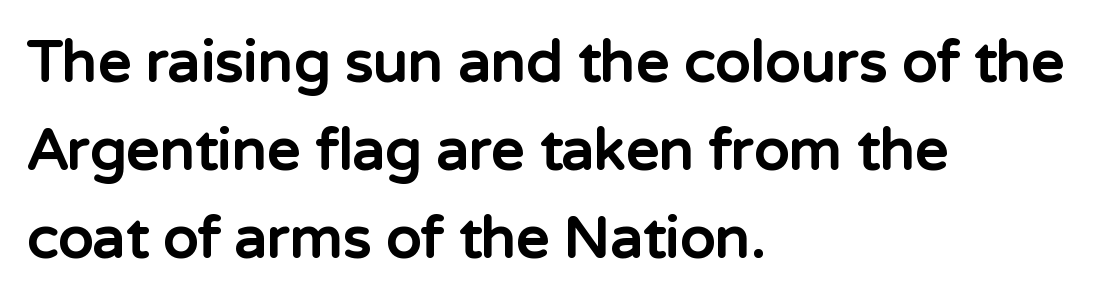
{"serif": "no", "italic": "no", "bold": "yes", "weight": "bold", "width": "normal", "stroke_contrast": "low", "x_height": "medium", "monospaced": "no", "underline": "no", "align": "left", "line_spacing": "normal", "line_spacing_ratio": 1.52, "letter_spacing": "normal", "letter_spacing_em": 0.0, "glyph_px": 58}
